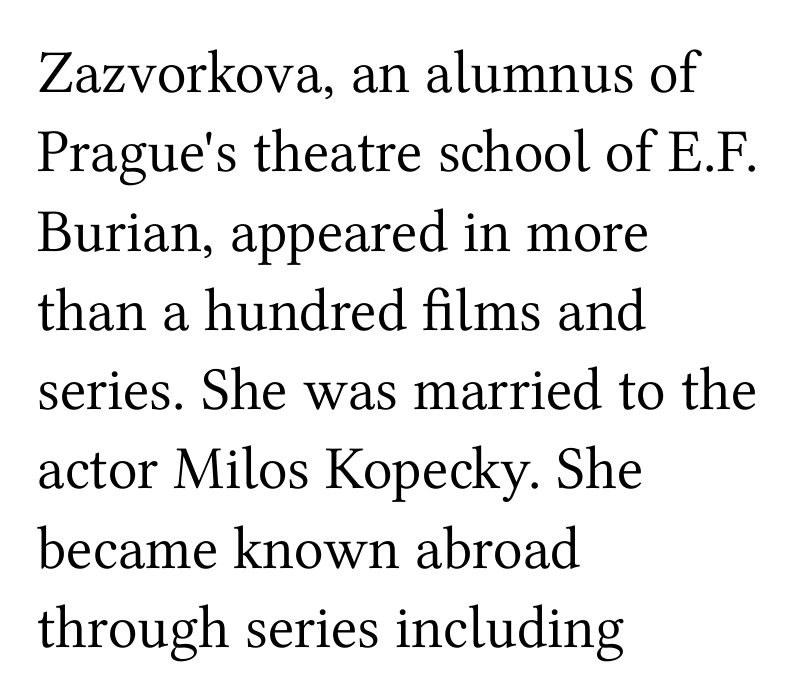
Rule under the text: the space is simply empty. No extra ink here — the face is not bold. A typesetter would label this face a serif. Between one letter and the next there's only the usual sliver of space. Varying glyph widths throughout — classic text-font behaviour.
